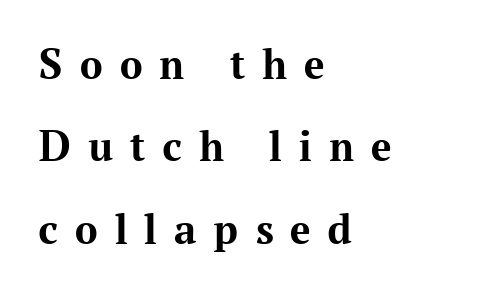
The image shows 45 px bold serif type, upright; set left-aligned, line spacing 1.83x, unusually wide letter spacing (+0.38 em), not underlined; medium stroke contrast and a medium x-height.
